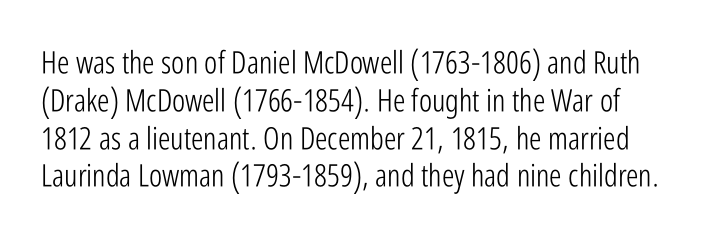
Q: Is the text bold? A: No.
Q: Is the text italic (slanted)? A: No, it is upright.
Q: Is the typeface a serif or a sans-serif typeface? A: Sans-serif.
Q: Is the text underlined? A: No.
Q: Is the spacing between letters normal or unusually wide? A: Normal.
Q: Width (condensed, normal, or wide)? A: Condensed.
Q: Stroke contrast? A: Low.
Q: x-height? A: Medium.
Q: Monospaced? A: No.
